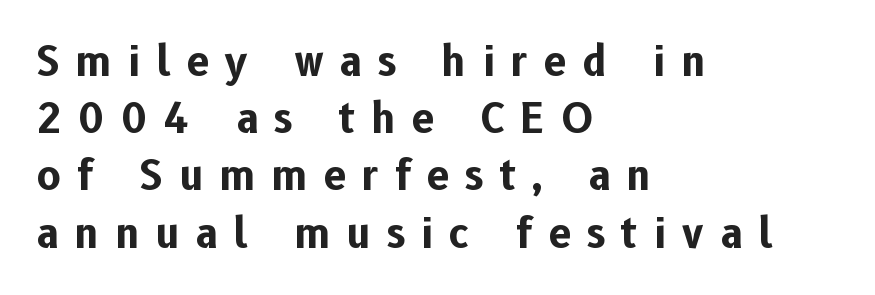
Horizontal alignment here is leftward, the default for most running prose. The gap between lines stays unmarked. Unlike a traditional serif, this face leaves its strokes unadorned. Spacing between characters has been opened up far beyond the box default. The characters look thick and weighty, a clear bold. The type sits square on the baseline with zero lean.
